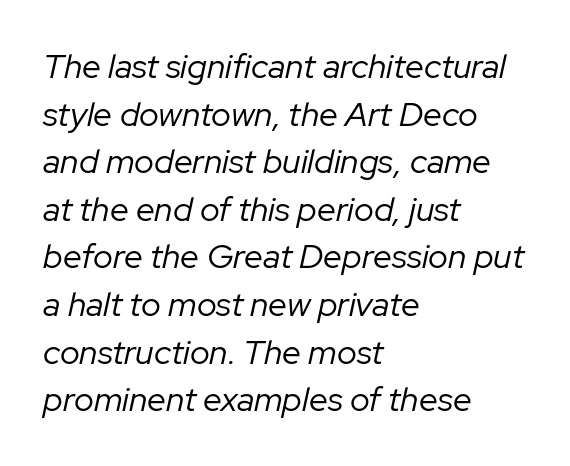
The image shows 34 px regular-weight type, italic (leaning right); set left-aligned, normal line spacing (1.4x), normal letter spacing, not underlined; low stroke contrast and a medium x-height.
